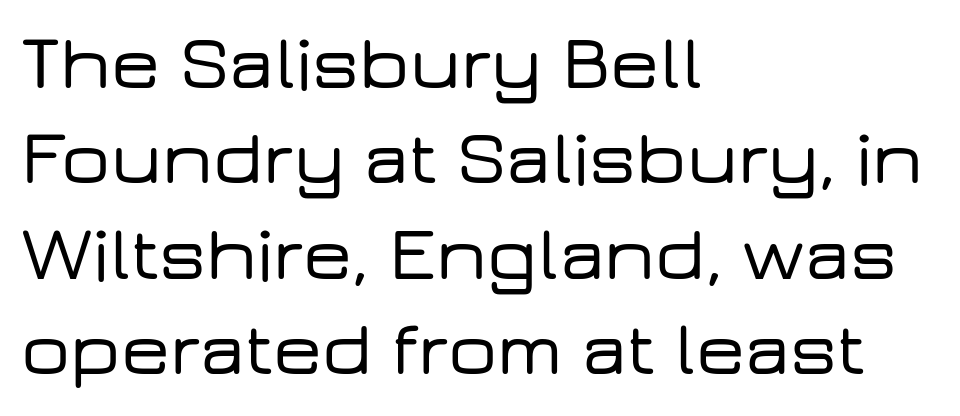
Q: Is the text italic (slanted)? A: No, it is upright.
Q: Is the typeface a serif or a sans-serif typeface? A: Sans-serif.
Q: Is the text underlined? A: No.
Q: How is the paragraph aligned? A: Left-aligned.
Q: Is the spacing between letters normal or unusually wide? A: Normal.
Q: Width (condensed, normal, or wide)? A: Wide.
Q: Stroke contrast? A: Low.
Q: x-height? A: Medium.
Q: Monospaced? A: No.
